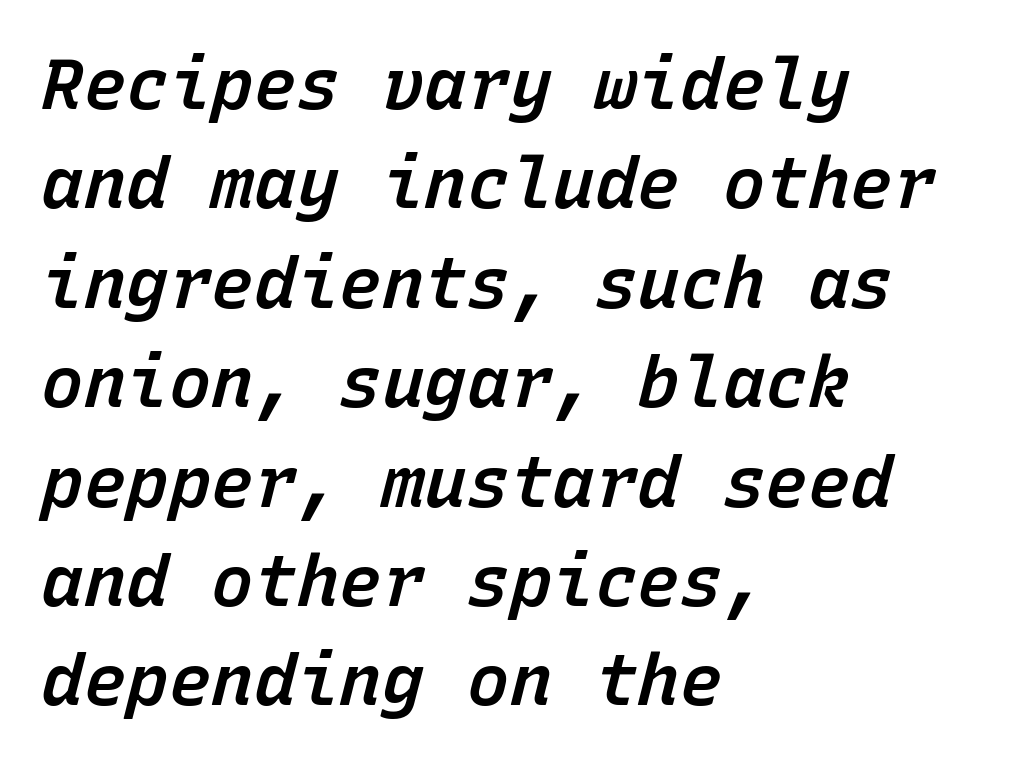
Q: Is the text bold? A: Semi-bold.
Q: Is the text italic (slanted)? A: Yes, it leans right by about 15 degrees.
Q: Is the text underlined? A: No.
Q: How is the paragraph aligned? A: Left-aligned.
Q: Is the spacing between letters normal or unusually wide? A: Normal.
Q: Is the spacing between lines tight, normal or loose? A: Normal.
Q: Width (condensed, normal, or wide)? A: Normal.
Q: Stroke contrast? A: Low.
Q: x-height? A: Medium.
Q: Monospaced? A: Yes.
